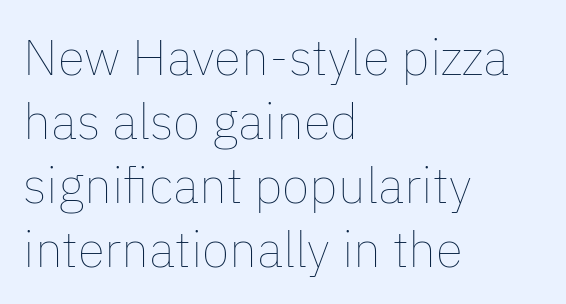
The image shows 50 px thin type, upright; set left-aligned, normal line spacing (1.28x), normal letter spacing, not underlined; low stroke contrast and a medium x-height.
